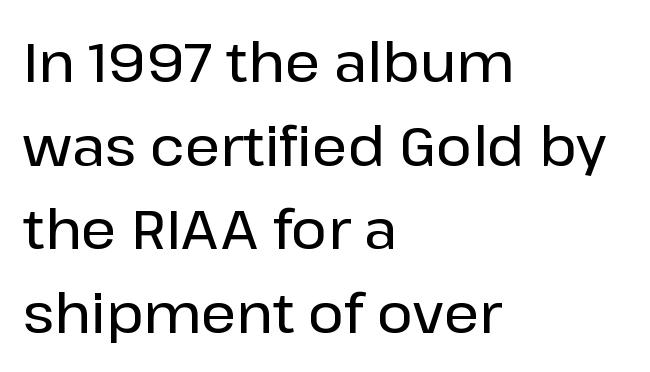
{"serif": "no", "italic": "no", "width": "normal", "stroke_contrast": "low", "x_height": "medium", "monospaced": "no", "underline": "no", "align": "left", "line_spacing": "normal", "line_spacing_ratio": 1.52, "letter_spacing": "normal", "letter_spacing_em": 0.0, "glyph_px": 55}
